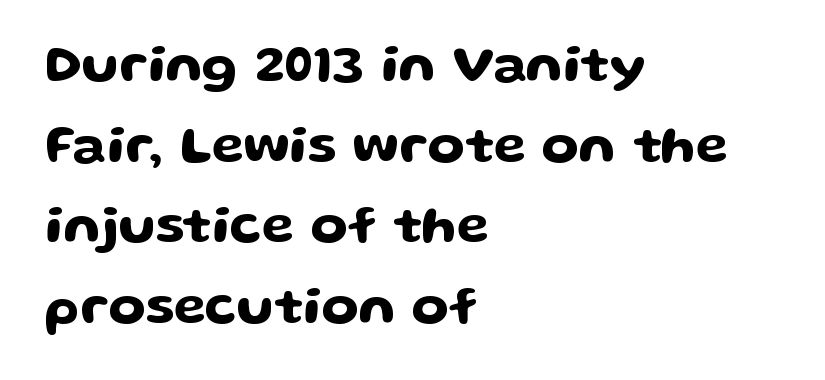
{"serif": "no", "italic": "no", "width": "wide", "stroke_contrast": "low", "x_height": "medium", "monospaced": "no", "underline": "no", "align": "left", "line_spacing": "normal", "line_spacing_ratio": 1.52, "letter_spacing": "normal", "letter_spacing_em": 0.0, "glyph_px": 53}
